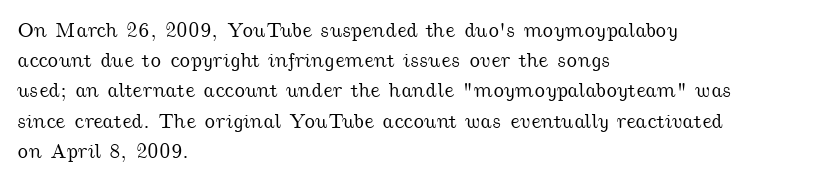
{"underline": "no", "align": "left", "line_spacing": "normal", "line_spacing_ratio": 1.44, "letter_spacing": "normal", "letter_spacing_em": 0.0, "glyph_px": 21}
